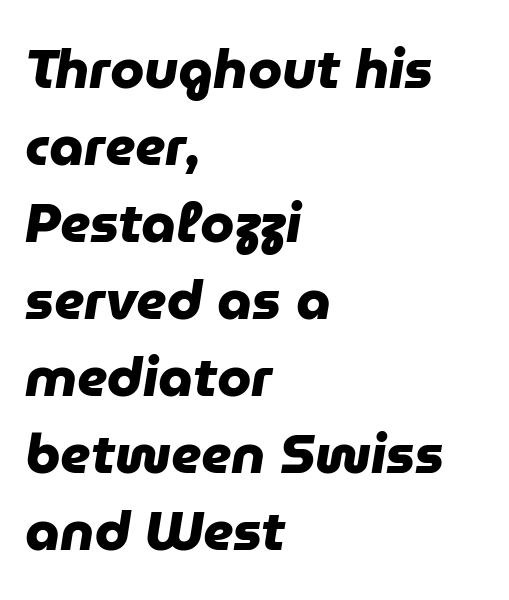
Q: Is the text bold? A: Yes.
Q: Is the typeface a serif or a sans-serif typeface? A: Sans-serif.
Q: Is the text underlined? A: No.
Q: How is the paragraph aligned? A: Left-aligned.
Q: Is the spacing between letters normal or unusually wide? A: Normal.
Q: Is the spacing between lines tight, normal or loose? A: Normal.
Q: Width (condensed, normal, or wide)? A: Normal.
Q: Stroke contrast? A: Low.
Q: x-height? A: Medium.
Q: Monospaced? A: No.
